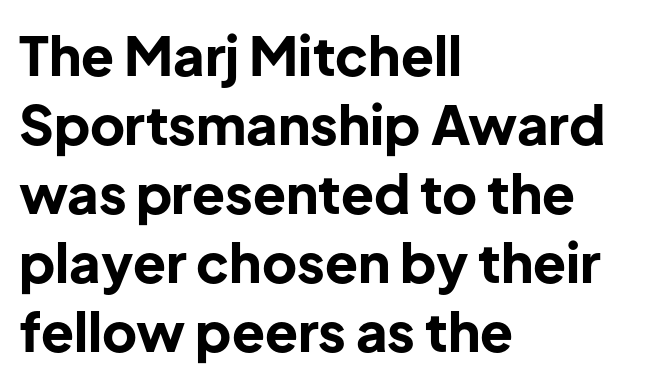
Q: Is the text bold? A: Yes.
Q: Is the text italic (slanted)? A: No, it is upright.
Q: Is the typeface a serif or a sans-serif typeface? A: Sans-serif.
Q: Is the text underlined? A: No.
Q: How is the paragraph aligned? A: Left-aligned.
Q: Is the spacing between letters normal or unusually wide? A: Normal.
Q: Is the spacing between lines tight, normal or loose? A: Normal.
Q: Width (condensed, normal, or wide)? A: Normal.
Q: Stroke contrast? A: Low.
Q: x-height? A: Medium.
Q: Monospaced? A: No.
